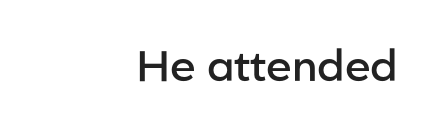
Vertical strokes here are truly vertical. The typesetter chose a ragged-left arrangement here. The characters look somewhat weighty, a semibold short of true bold. Is this a fixed-width face? No — the glyphs have proportional, varying widths.
